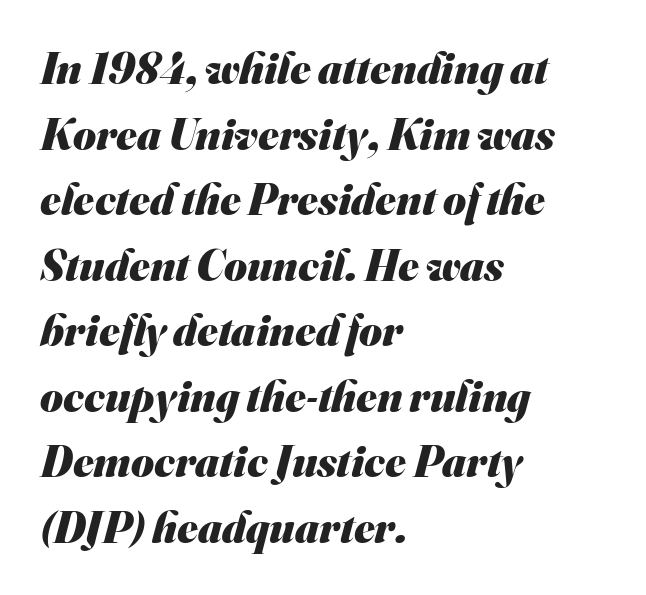
{"serif": "no", "bold": "yes", "weight": "heavy", "width": "normal", "stroke_contrast": "medium", "x_height": "small", "monospaced": "no", "underline": "no", "align": "left", "line_spacing": "normal", "line_spacing_ratio": 1.49, "letter_spacing": "normal", "letter_spacing_em": 0.0, "glyph_px": 44}
